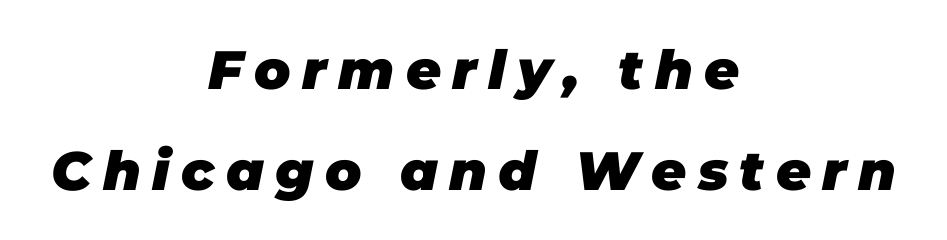
Typesetter's note: full bold, strokes at maximum text heaviness. The setting favours the middle, as headings and verse often do. Look at the tracking — it's clearly loosened, letters drifting apart. You could not count columns in this text — the font is proportionally spaced. Clear beneath every line of the passage.
